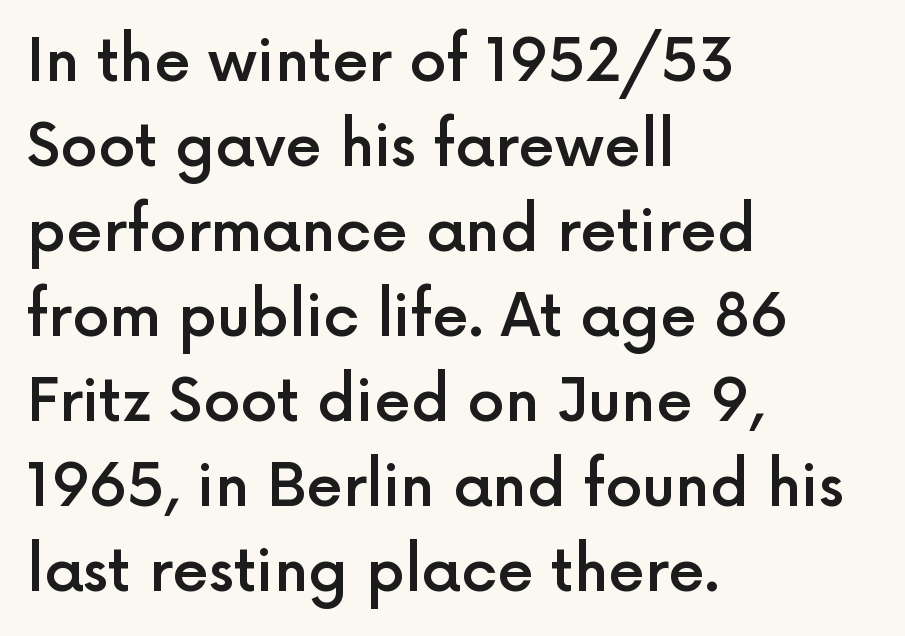
{"serif": "no", "italic": "no", "bold": "semi", "weight": "semibold", "width": "normal", "x_height": "medium", "monospaced": "no", "underline": "no", "align": "left", "line_spacing": "normal", "line_spacing_ratio": 1.44, "letter_spacing": "normal", "letter_spacing_em": 0.0, "glyph_px": 59}
